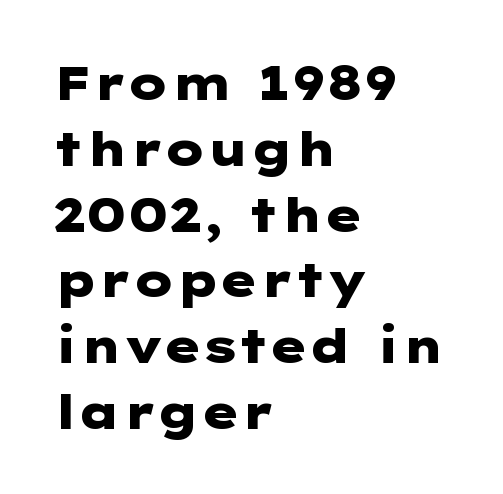
The type is set solid horizontally, with unmodified tracking. Heavy-handed strokes throughout: this text is bold. You can tell from the bare stems that sans-serif type was used. Regarding leading, the lines here are spaced in the standard way. When letters stand straight like this, we call the style roman or upright.
